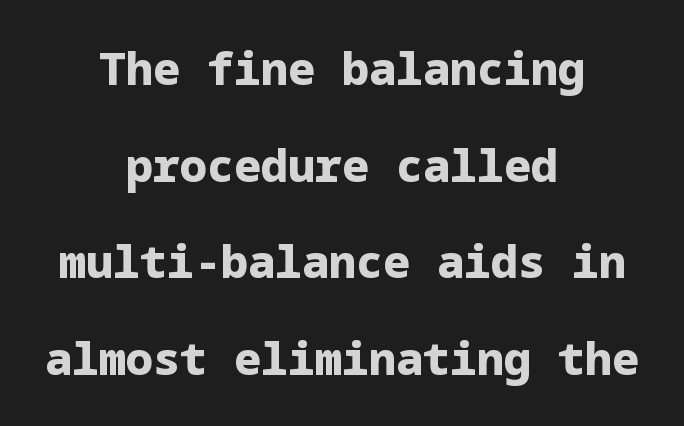
The image shows 45 px heavy sans-serif type, upright; set centered, loose line spacing (2.15x), normal letter spacing, not underlined; low stroke contrast and a medium x-height.
